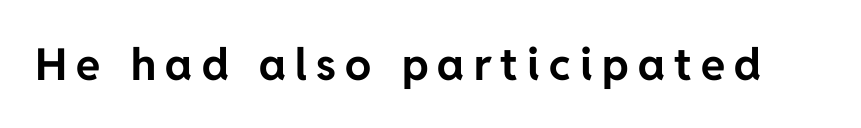
The image shows 44 px bold sans-serif type, upright; set unusually wide letter spacing (+0.21 em), not underlined; low stroke contrast and a medium x-height.
